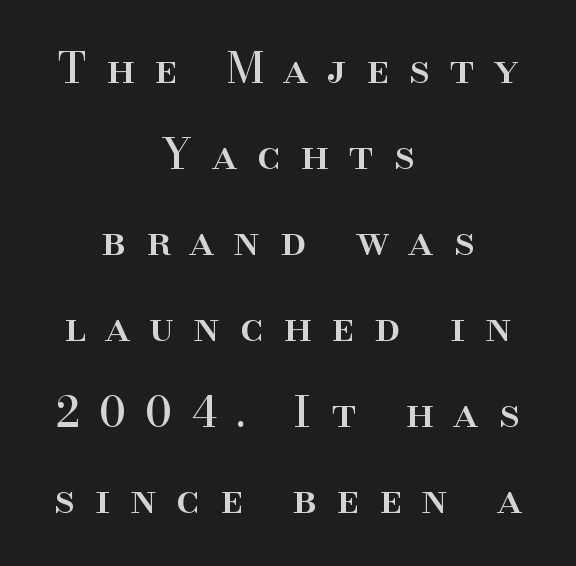
The zone under the glyphs is completely vacant. The face used here is rendered with a markedly widened letterfit. Does the copy run flush right? No — it is centered line by line. Summary of vertical rhythm: relaxed, with wide interline spacing.
